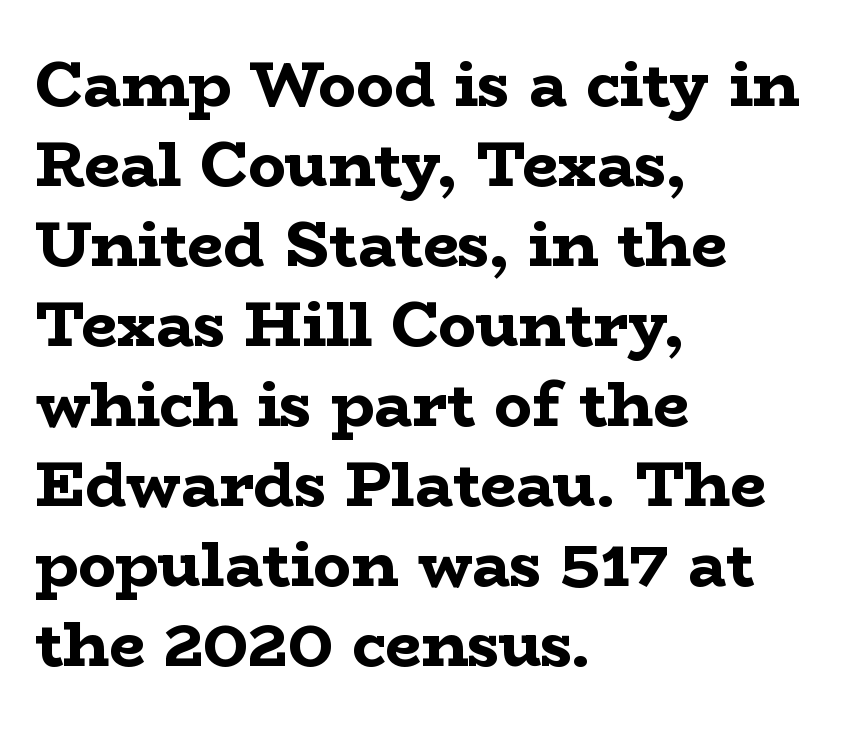
Designer's note — italics off, roman on. The area under the type is left untouched. Here the designer chose a conventional face with non-uniform glyph widths. A full-strength bold gives these letters their thick strokes.
